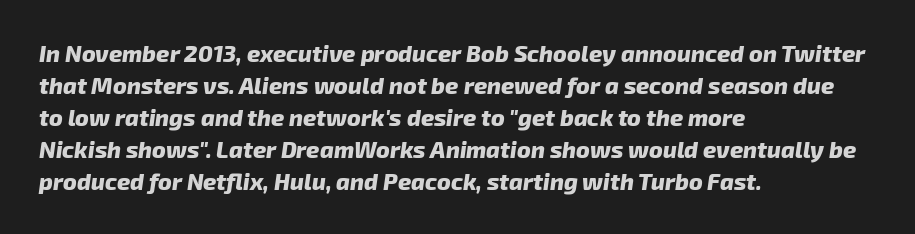
Q: Is the text bold? A: Yes.
Q: Is the text italic (slanted)? A: Yes, it leans right by about 8 degrees.
Q: Is the text underlined? A: No.
Q: How is the paragraph aligned? A: Left-aligned.
Q: Is the spacing between letters normal or unusually wide? A: Normal.
Q: Is the spacing between lines tight, normal or loose? A: Normal.
